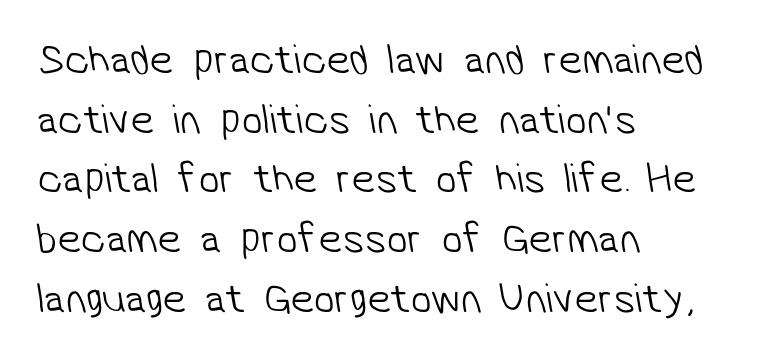
{"serif": "no", "bold": "no", "weight": "light", "width": "normal", "stroke_contrast": "low", "x_height": "medium", "monospaced": "no", "underline": "no", "align": "left", "line_spacing": "normal", "line_spacing_ratio": 1.42, "letter_spacing": "normal", "letter_spacing_em": 0.0, "glyph_px": 42}
